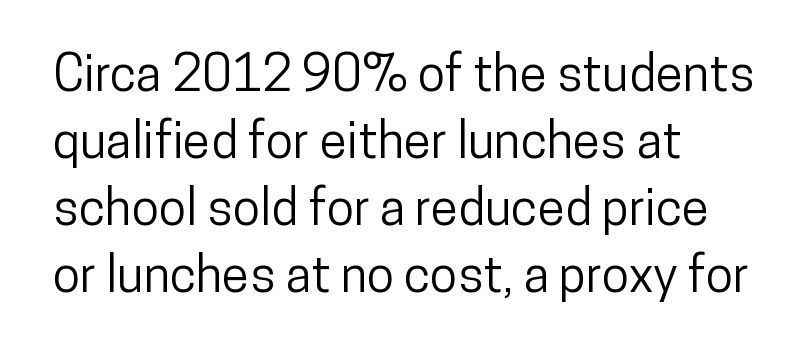
These lines are rendered in a variable-pitch font. The string is rendered with underlining switched off. There is no visible air inserted between adjacent glyphs. Interline gaps are of average width in this sample.
